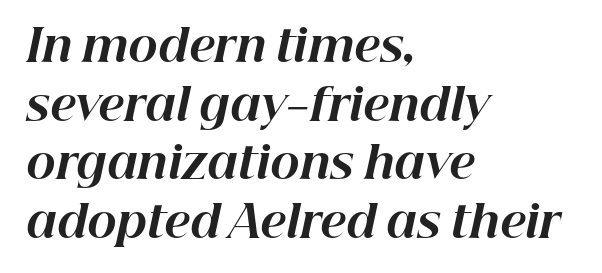
Q: Is the text bold? A: Yes.
Q: Is the text italic (slanted)? A: Yes, it leans right by about 12 degrees.
Q: Is the text underlined? A: No.
Q: How is the paragraph aligned? A: Left-aligned.
Q: Is the spacing between letters normal or unusually wide? A: Normal.
Q: Is the spacing between lines tight, normal or loose? A: Normal.
Q: Width (condensed, normal, or wide)? A: Normal.
Q: Stroke contrast? A: High.
Q: x-height? A: Medium.
Q: Monospaced? A: No.
